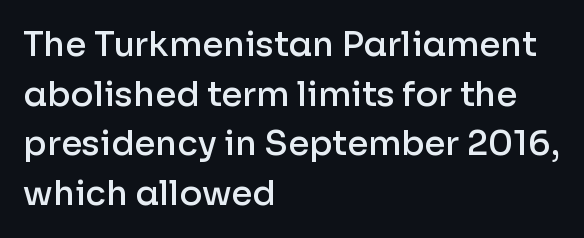
{"serif": "no", "italic": "no", "bold": "semi", "weight": "semibold", "width": "normal", "stroke_contrast": "low", "x_height": "medium", "monospaced": "no", "underline": "no", "align": "left", "line_spacing": "normal", "line_spacing_ratio": 1.46, "letter_spacing": "normal", "letter_spacing_em": 0.0, "glyph_px": 34}
